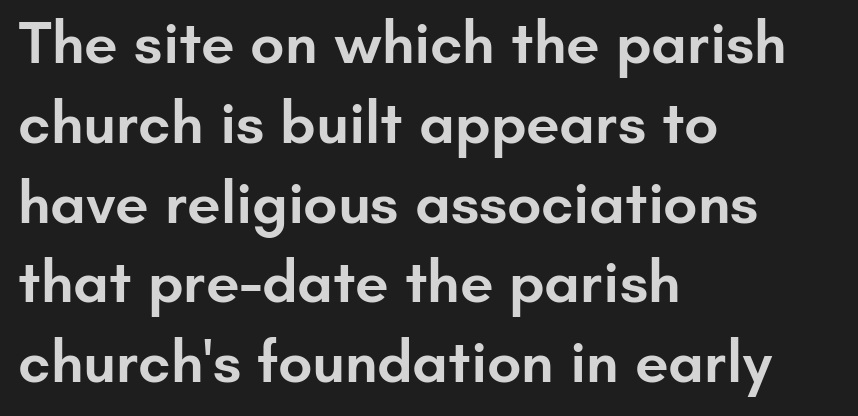
The image shows 60 px semibold sans-serif type, upright; set left-aligned, normal line spacing (1.33x), normal letter spacing, not underlined; low stroke contrast and a small x-height.
